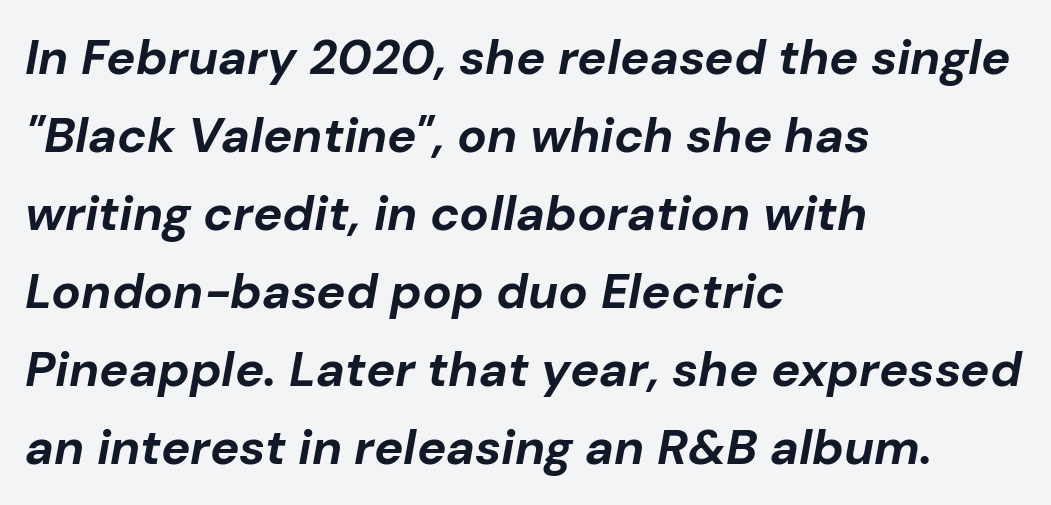
Quick note: underline off. The compositor pushed each line to the left boundary. Quick note: interline space is typical. Pretty heavy lettering here — definitely bold. The rendering applies a slant to the glyphs. The rendering keeps characters at their native spacing.
